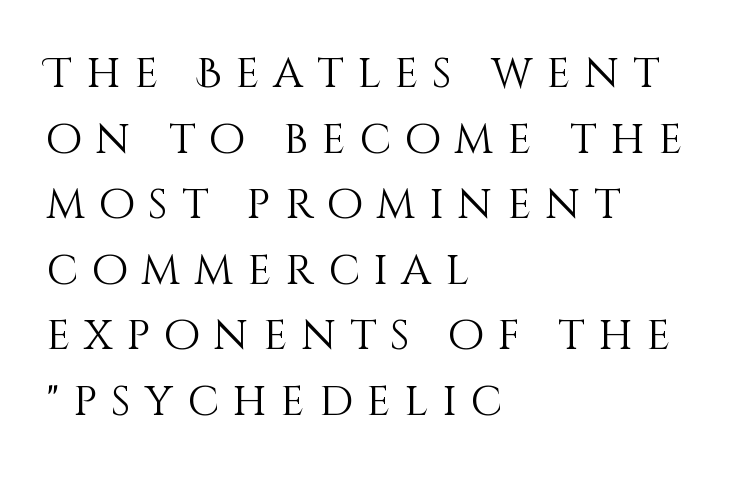
Q: Is the text bold? A: No.
Q: Is the text italic (slanted)? A: No, it is upright.
Q: Is the text underlined? A: No.
Q: How is the paragraph aligned? A: Left-aligned.
Q: Is the spacing between letters normal or unusually wide? A: Unusually wide.
Q: Is the spacing between lines tight, normal or loose? A: Normal.
Q: Width (condensed, normal, or wide)? A: Normal.
Q: Stroke contrast? A: Medium.
Q: x-height? A: Large.
Q: Monospaced? A: No.
